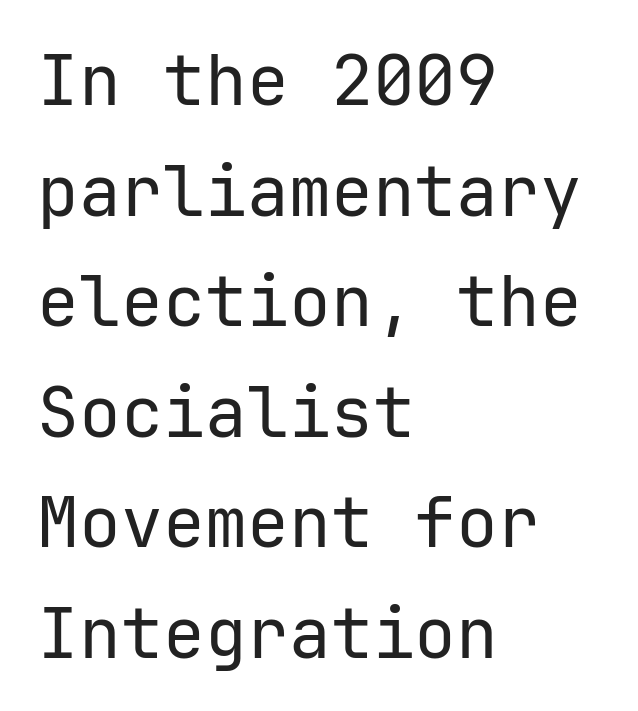
{"serif": "no", "italic": "no", "bold": "no", "weight": "regular", "width": "normal", "stroke_contrast": "low", "x_height": "medium", "underline": "no", "align": "left", "line_spacing": "normal", "line_spacing_ratio": 1.58, "letter_spacing": "normal", "letter_spacing_em": 0.0, "glyph_px": 70}
